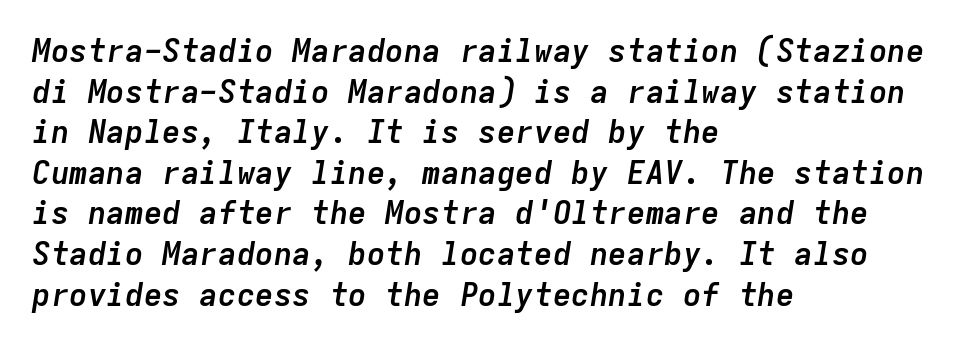
The image shows 31 px semibold type, italic (leaning right), monospaced; set left-aligned, normal line spacing (1.31x), normal letter spacing, not underlined; low stroke contrast and a medium x-height.
